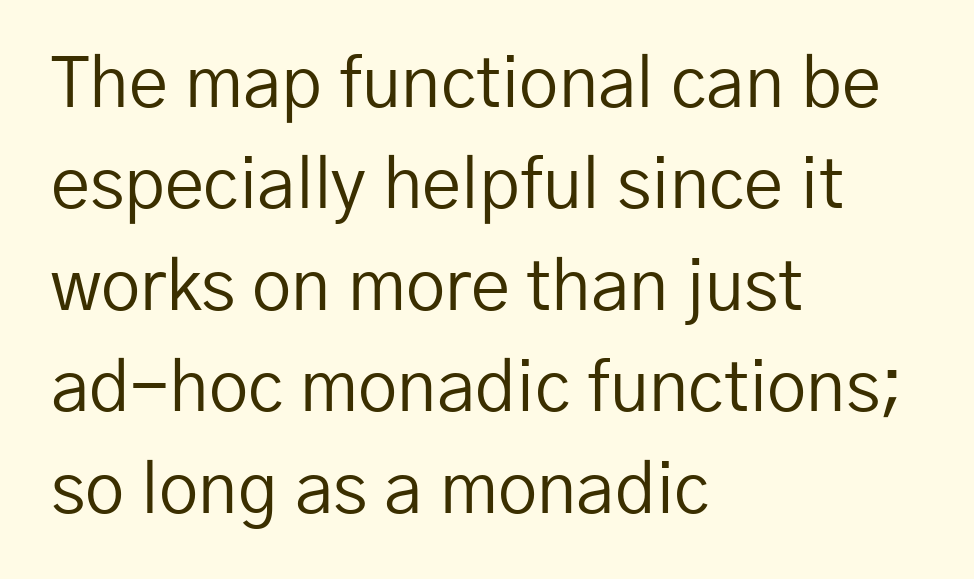
This sample is left-justified, so line endings fall wherever the words run out. Anything drawn beneath the words? Only blank space. Look at the bottom of the vertical strokes: they stop flat, with no serifs. Line spacing here is normal. Is the stroke heavy? The answer is a plain regular-or-lighter.
